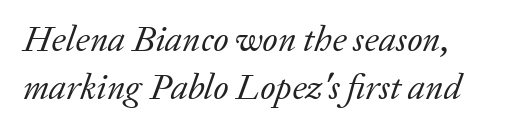
Q: Is the text bold? A: No.
Q: Is the text italic (slanted)? A: Yes, it leans right by about 20 degrees.
Q: Is the typeface a serif or a sans-serif typeface? A: Serif.
Q: Is the text underlined? A: No.
Q: Is the spacing between letters normal or unusually wide? A: Normal.
Q: Is the spacing between lines tight, normal or loose? A: Normal.
Q: Width (condensed, normal, or wide)? A: Normal.
Q: Stroke contrast? A: Low.
Q: x-height? A: Medium.
Q: Monospaced? A: No.
